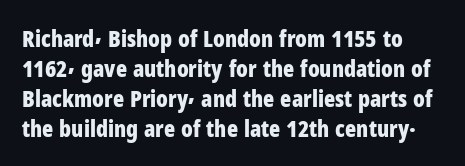
Q: Is the text bold? A: Yes.
Q: Is the text italic (slanted)? A: No, it is upright.
Q: Is the text underlined? A: No.
Q: Is the spacing between letters normal or unusually wide? A: Normal.
Q: Is the spacing between lines tight, normal or loose? A: Normal.
